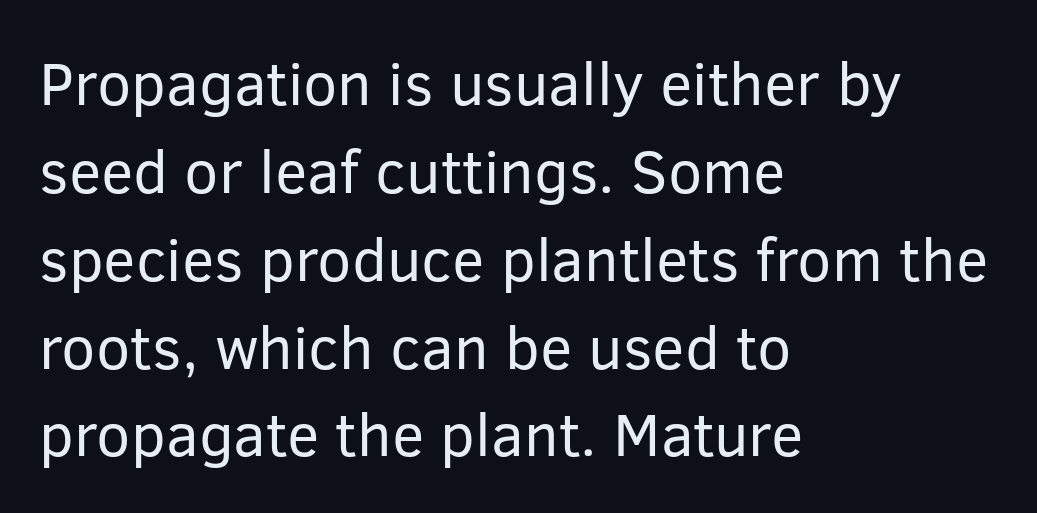
The image shows 61 px regular-weight sans-serif type, upright; set left-aligned, normal line spacing (1.44x), normal letter spacing, not underlined; low stroke contrast and a medium x-height.
